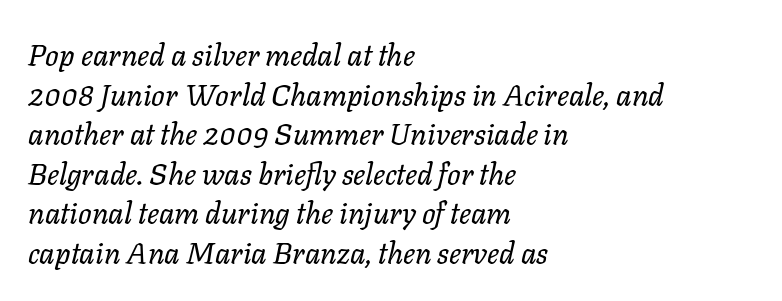
{"italic": "yes", "lean": "right", "slant_degrees": 11, "bold": "no", "weight": "regular", "width": "normal", "stroke_contrast": "low", "x_height": "medium", "monospaced": "no", "underline": "no", "align": "left", "line_spacing": "normal", "line_spacing_ratio": 1.32, "letter_spacing": "normal", "letter_spacing_em": 0.0, "glyph_px": 30}
